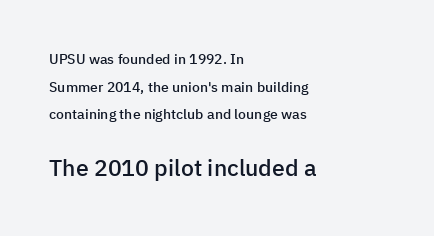
The image shows 23 px text type, upright; set left-aligned, loose line spacing (1.98x), normal letter spacing, not underlined; the second (bottom) block is 1.64x larger.
